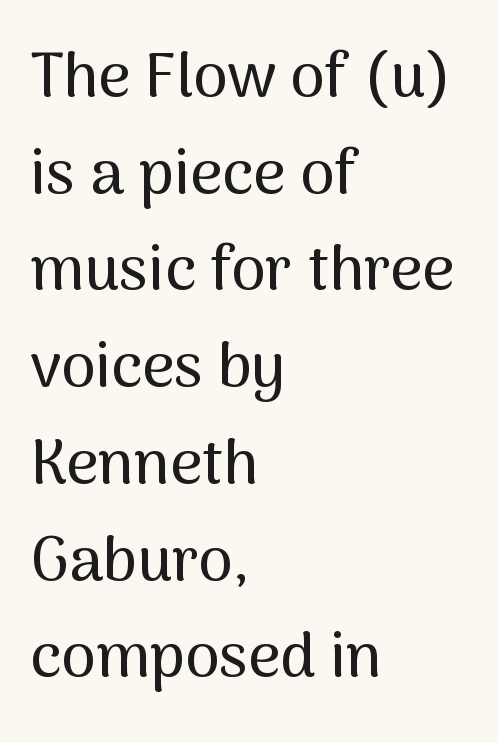
{"serif": "no", "italic": "no", "width": "normal", "stroke_contrast": "medium", "x_height": "medium", "monospaced": "no", "underline": "no", "align": "left", "line_spacing": "normal", "line_spacing_ratio": 1.56, "letter_spacing": "normal", "letter_spacing_em": 0.0, "glyph_px": 62}
